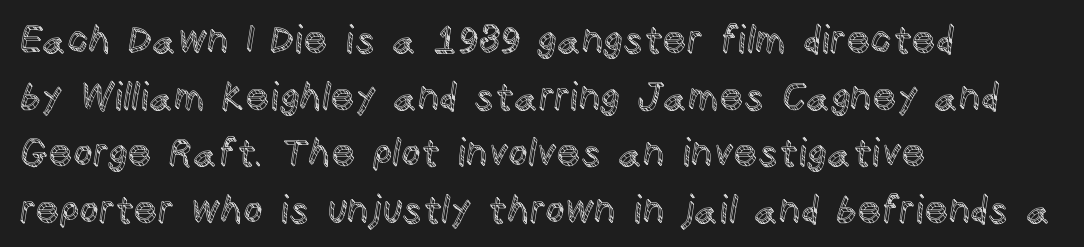
Q: Is the text italic (slanted)? A: Yes.
Q: Is the text underlined? A: No.
Q: How is the paragraph aligned? A: Left-aligned.
Q: Is the spacing between letters normal or unusually wide? A: Normal.
Q: Is the spacing between lines tight, normal or loose? A: Normal.
Q: Width (condensed, normal, or wide)? A: Normal.
Q: x-height? A: Large.
Q: Monospaced? A: No.
